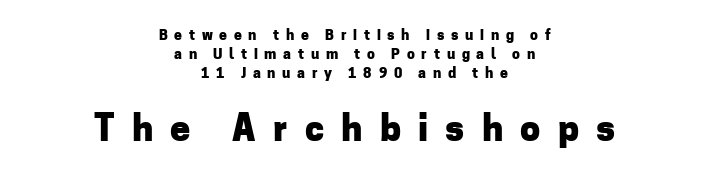
{"serif": "no", "italic": "no", "bold": "yes", "weight": "heavy", "width": "normal", "stroke_contrast": "low", "x_height": "medium", "monospaced": "no", "underline": "no", "align": "center", "line_spacing": "normal", "line_spacing_ratio": 1.35, "letter_spacing": "wide", "letter_spacing_em": 0.48, "larger_block": "second", "size_ratio": 2.57, "glyph_px": 36}
